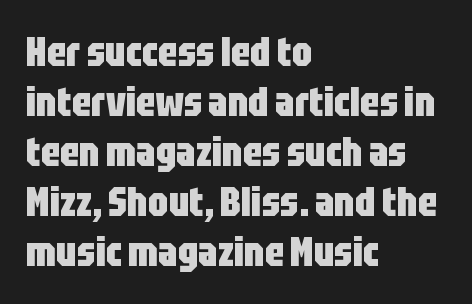
Q: Is the text bold? A: Yes.
Q: Is the text italic (slanted)? A: No, it is upright.
Q: Is the typeface a serif or a sans-serif typeface? A: Sans-serif.
Q: Is the text underlined? A: No.
Q: How is the paragraph aligned? A: Left-aligned.
Q: Is the spacing between letters normal or unusually wide? A: Normal.
Q: Is the spacing between lines tight, normal or loose? A: Normal.
Q: Width (condensed, normal, or wide)? A: Condensed.
Q: Stroke contrast? A: Low.
Q: x-height? A: Large.
Q: Monospaced? A: No.
